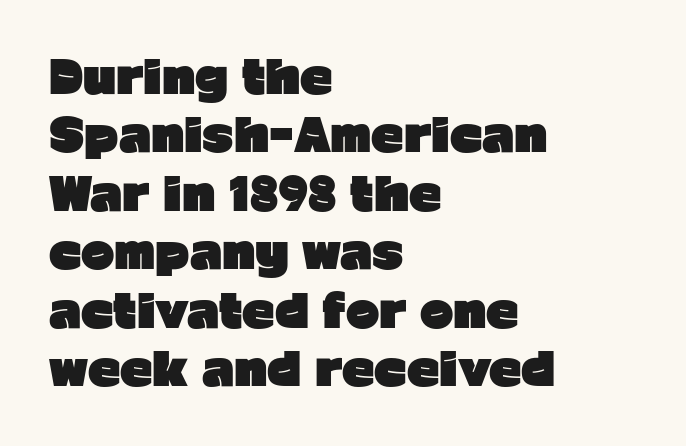
The image shows 45 px heavy sans-serif type, upright; set left-aligned, normal line spacing (1.3x), normal letter spacing, not underlined; low stroke contrast and a medium x-height.
